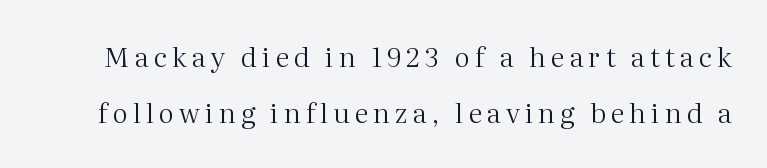
This sample uses an upright cut, with every glyph sitting square on the baseline. Loosely led — the rows are spread out. This is not heavy type; no bold has been used. Anything drawn beneath the words? Only blank space.
